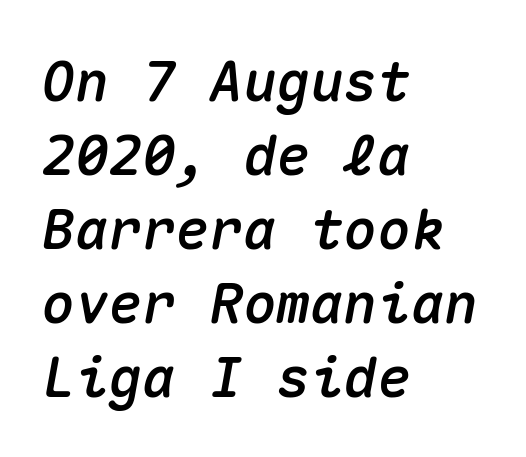
{"italic": "yes", "lean": "right", "slant_degrees": 10, "width": "normal", "stroke_contrast": "medium", "x_height": "medium", "monospaced": "yes", "underline": "no", "align": "left", "line_spacing": "normal", "line_spacing_ratio": 1.32, "letter_spacing": "normal", "letter_spacing_em": 0.0, "glyph_px": 56}
